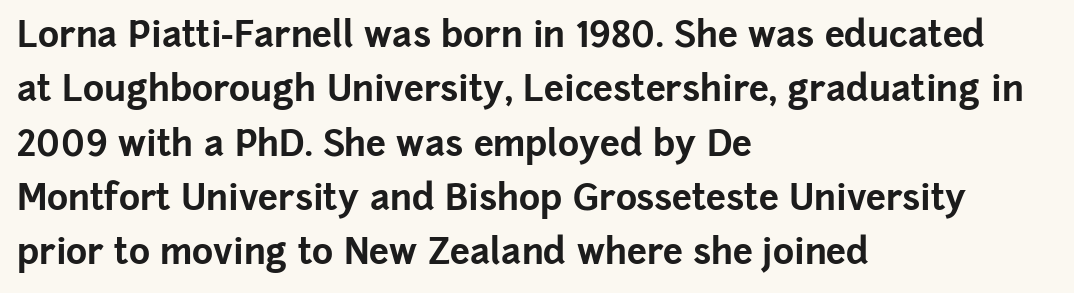
The image shows 36 px bold sans-serif type, upright; set left-aligned, normal line spacing (1.51x), normal letter spacing, not underlined; low stroke contrast and a medium x-height.
